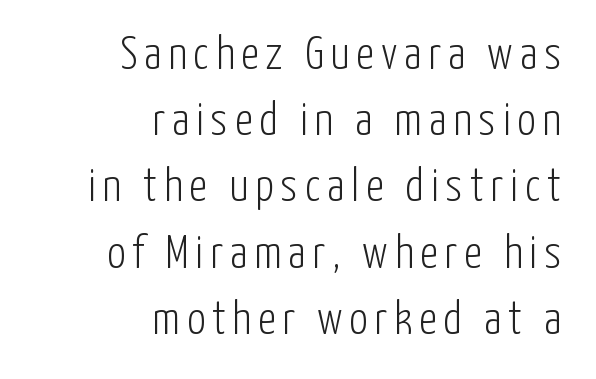
Q: Is the text bold? A: No.
Q: Is the text italic (slanted)? A: No, it is upright.
Q: Is the typeface a serif or a sans-serif typeface? A: Sans-serif.
Q: Is the text underlined? A: No.
Q: How is the paragraph aligned? A: Right-aligned.
Q: Is the spacing between lines tight, normal or loose? A: Normal.
Q: Width (condensed, normal, or wide)? A: Condensed.
Q: Stroke contrast? A: Low.
Q: x-height? A: Medium.
Q: Monospaced? A: No.
